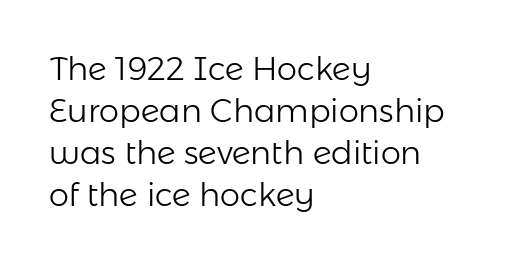
{"serif": "no", "italic": "no", "bold": "no", "weight": "light", "width": "normal", "stroke_contrast": "low", "x_height": "medium", "monospaced": "no", "underline": "no", "align": "left", "line_spacing": "normal", "line_spacing_ratio": 1.31, "letter_spacing": "normal", "letter_spacing_em": 0.0, "glyph_px": 32}
